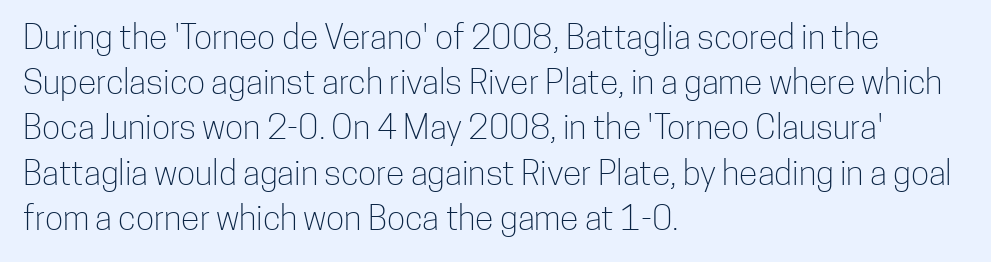
The image shows 34 px light, condensed sans-serif type, upright; set left-aligned, normal line spacing (1.33x), normal letter spacing, not underlined; low stroke contrast and a medium x-height.
